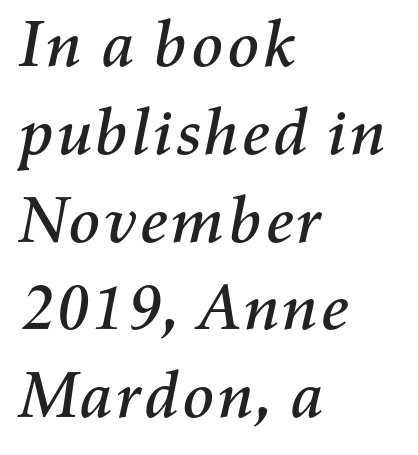
You could not count columns in this text — the font is proportionally spaced. A normal amount of white space separates one row of letters from the next. There's an unmistakable incline to the writing here. Reading down the block, your eye returns to a fixed left position each line. Glance below the letters and you will spot only blank space. There is no visible air inserted between adjacent glyphs.
